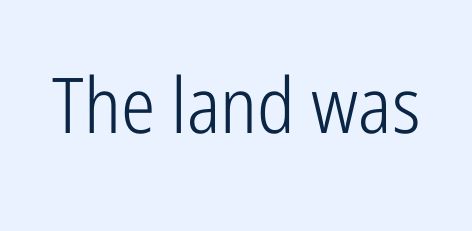
Decoration check: the copy has no underline. The lettering stays uniformly vertical, giving the passage a roman look. Spacing verdict: proportional, widths tailored to each character. The tracking reads as untouched default to a designer's eye.
